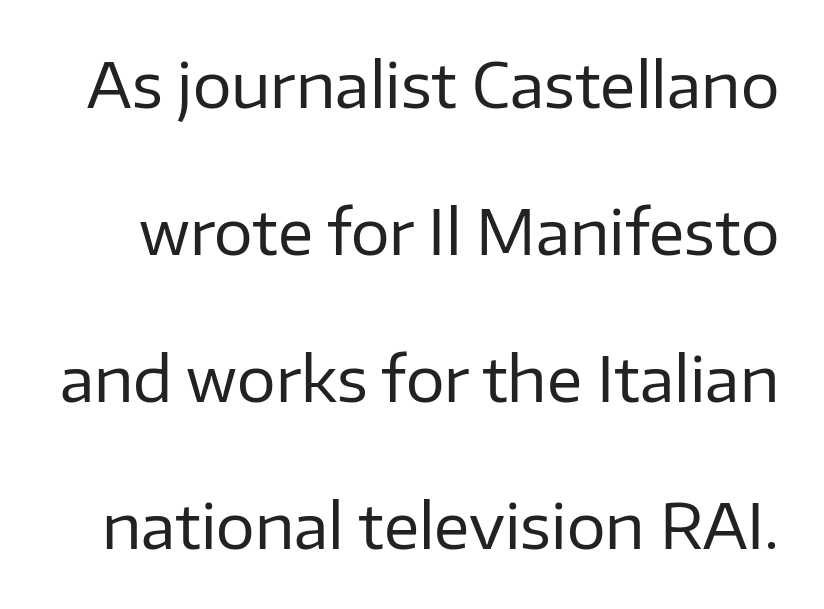
Font category for this specimen: sans-serif. The line-height multiplier appears high, well above default. Proportional: the letters do not fall into vertical columns. The typesetting does not lean heavy: it is not bold. The lettering stays uniformly vertical, giving the passage a roman look. In terms of letterspacing, this is plain default setting.
